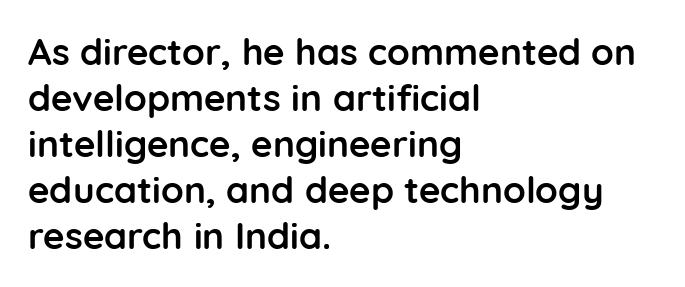
If you drew a line through each stem, it would be perfectly vertical. These words are printed bold, with thick strokes throughout. The rendering uses natural spacing where letterforms have individual widths. Nobody drew a line under any word here. This sample uses plain, unmodified letter spacing. These lines stack with their left ends in a neat column.
